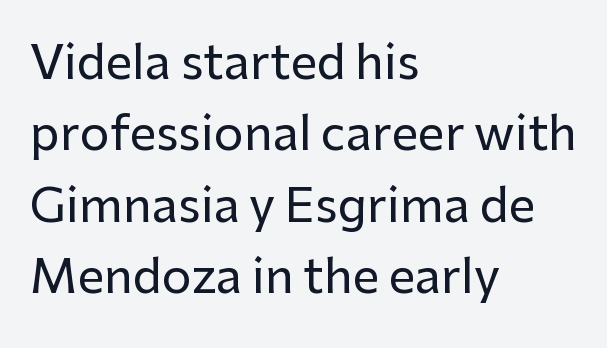
The image shows 47 px sans-serif type, upright; set left-aligned, normal line spacing (1.52x), normal letter spacing, not underlined; low stroke contrast and a medium x-height.
